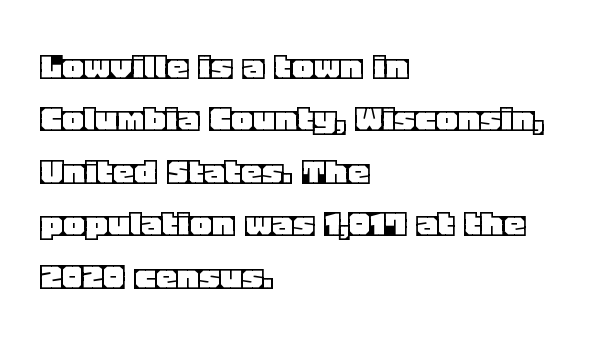
{"italic": "no", "width": "normal", "x_height": "large", "monospaced": "no", "underline": "no", "align": "left", "line_spacing": "normal", "line_spacing_ratio": 1.25, "letter_spacing": "normal", "letter_spacing_em": 0.0, "glyph_px": 42}
